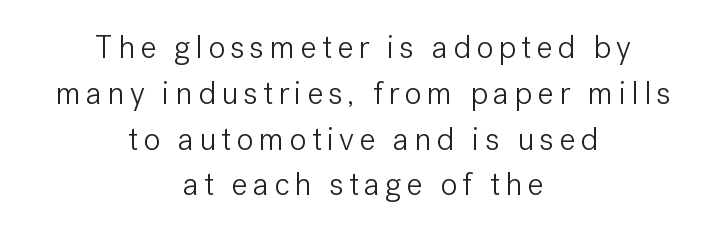
{"serif": "no", "italic": "no", "bold": "no", "weight": "light", "width": "normal", "stroke_contrast": "low", "x_height": "medium", "monospaced": "no", "underline": "no", "align": "center", "line_spacing": "normal", "line_spacing_ratio": 1.43, "glyph_px": 32}
